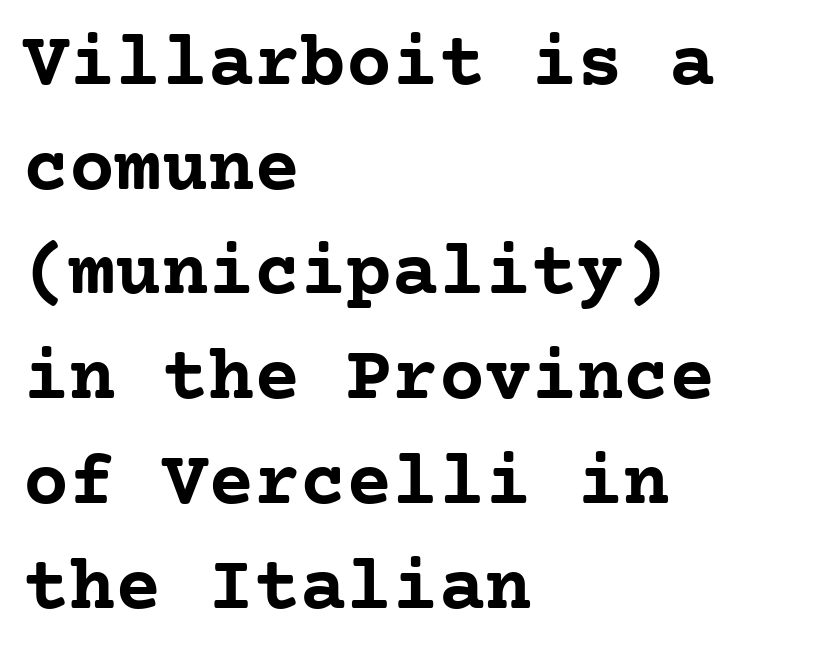
{"serif": "yes", "italic": "no", "bold": "yes", "weight": "semibold", "width": "normal", "stroke_contrast": "low", "x_height": "medium", "underline": "no", "align": "left", "line_spacing": "normal", "line_spacing_ratio": 1.36, "letter_spacing": "normal", "letter_spacing_em": 0.0, "glyph_px": 77}
